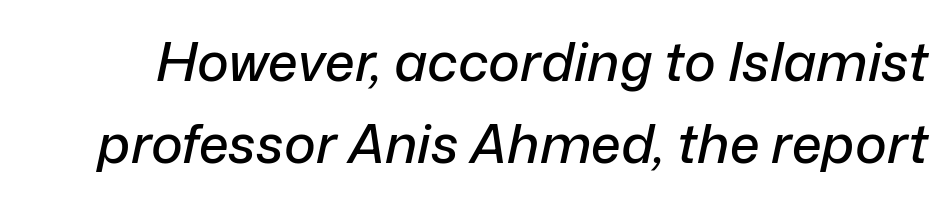
The image shows 54 px text type, italic (leaning right); set normal line spacing (1.51x), normal letter spacing, not underlined; low stroke contrast and a medium x-height.
